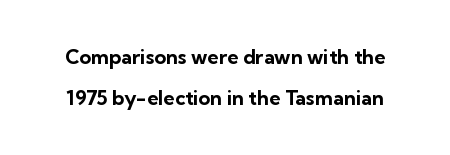
The axis of the letterforms is exactly vertical. Descender tails drop into unmarked territory. You could call the tracking neutral — neither tight nor loose. Compared with typical paragraphs, the rows here are farther apart.
